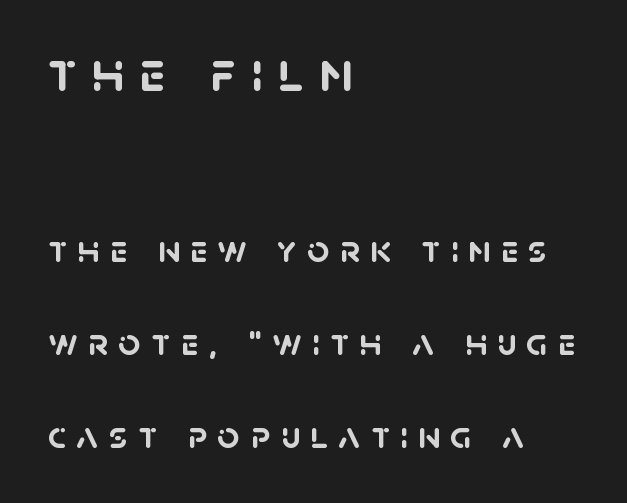
{"serif": "no", "bold": "yes", "weight": "semibold", "width": "normal", "stroke_contrast": "low", "x_height": "large", "monospaced": "no", "underline": "no", "align": "left", "line_spacing": "loose", "line_spacing_ratio": 2.39, "letter_spacing": "wide", "letter_spacing_em": 0.26, "larger_block": "first", "size_ratio": 1.49, "glyph_px": 58}
